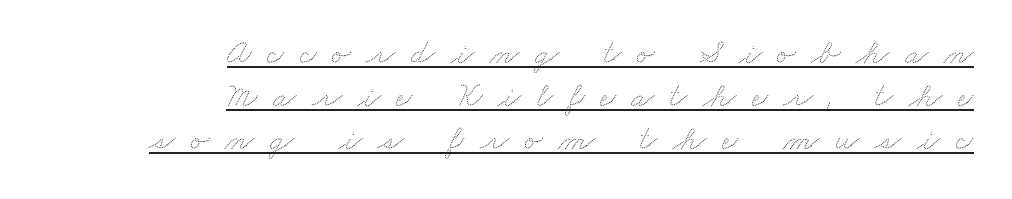
{"width": "wide", "stroke_contrast": "low", "x_height": "small", "monospaced": "no", "underline": "yes", "align": "right", "line_spacing": "normal", "line_spacing_ratio": 1.26, "letter_spacing": "wide", "letter_spacing_em": 0.46, "glyph_px": 34}
